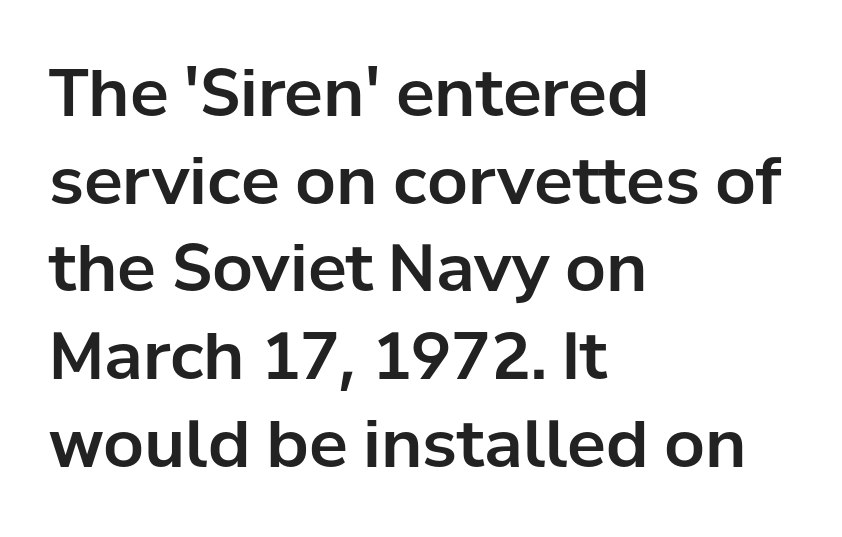
{"serif": "no", "italic": "no", "width": "normal", "stroke_contrast": "low", "x_height": "medium", "monospaced": "no", "underline": "no", "align": "left", "line_spacing": "normal", "line_spacing_ratio": 1.35, "letter_spacing": "normal", "letter_spacing_em": 0.0, "glyph_px": 65}
